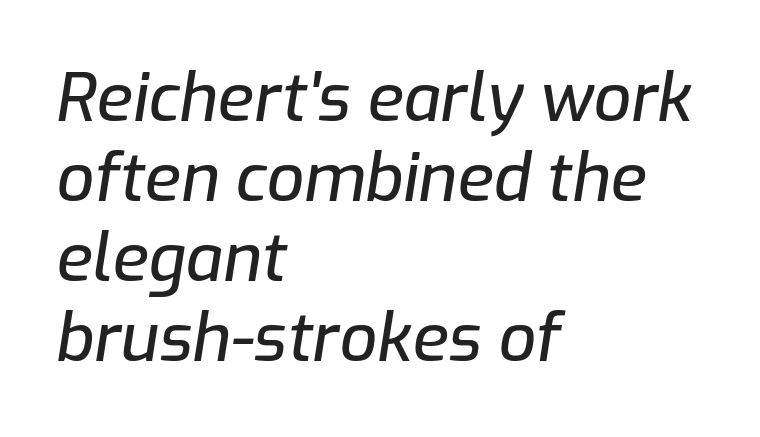
Q: Is the text italic (slanted)? A: Yes, it leans right by about 9 degrees.
Q: Is the text underlined? A: No.
Q: How is the paragraph aligned? A: Left-aligned.
Q: Is the spacing between letters normal or unusually wide? A: Normal.
Q: Width (condensed, normal, or wide)? A: Normal.
Q: Stroke contrast? A: Low.
Q: x-height? A: Medium.
Q: Monospaced? A: No.
